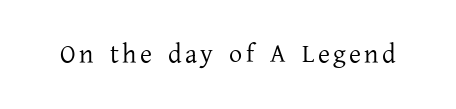
{"italic": "no", "bold": "no", "underline": "no", "glyph_px": 26}
